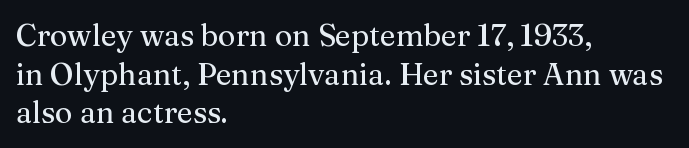
Vertical strokes here are truly vertical. Any mark beneath the type? The region is blank. Leading matches the norm, producing a regular column. Tracking here is standard; glyphs follow each other at the usual distance. Line starts are locked; line ends wander.
